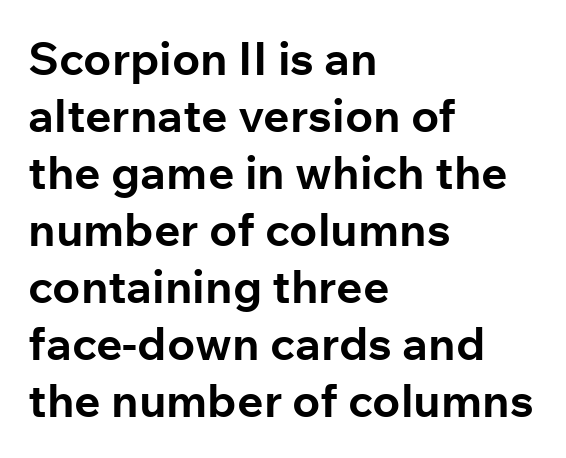
The image shows 46 px bold sans-serif type, upright; set left-aligned, line spacing 1.24x, normal letter spacing, not underlined; low stroke contrast and a medium x-height.
